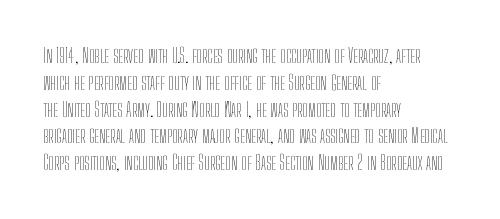
{"italic": "no", "bold": "no", "underline": "no", "align": "left", "line_spacing": "normal", "line_spacing_ratio": 1.34, "letter_spacing": "normal", "letter_spacing_em": 0.0, "glyph_px": 20}
